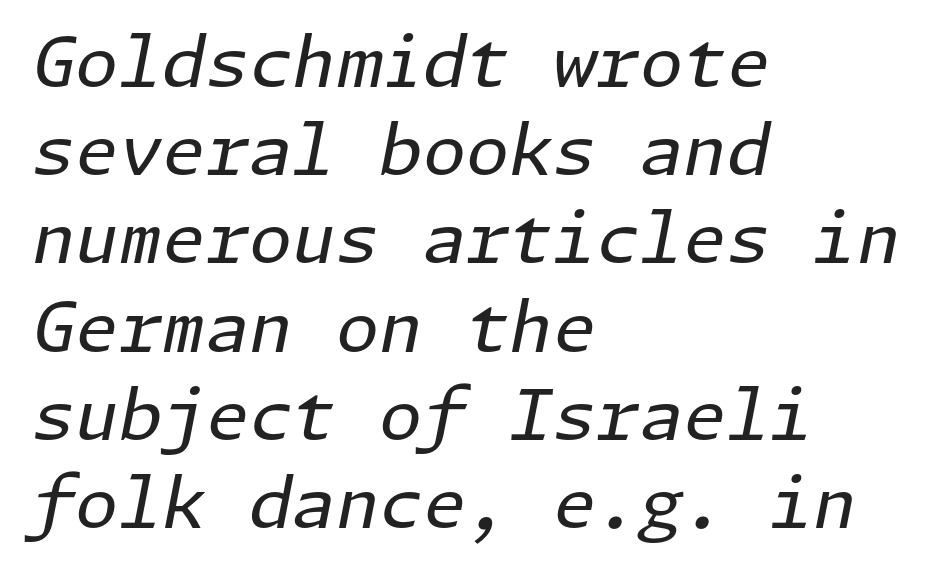
Q: Is the text bold? A: No.
Q: Is the text italic (slanted)? A: Yes, it leans right by about 11 degrees.
Q: Is the text underlined? A: No.
Q: How is the paragraph aligned? A: Left-aligned.
Q: Is the spacing between letters normal or unusually wide? A: Normal.
Q: Is the spacing between lines tight, normal or loose? A: Normal.
Q: Width (condensed, normal, or wide)? A: Normal.
Q: Stroke contrast? A: Low.
Q: x-height? A: Medium.
